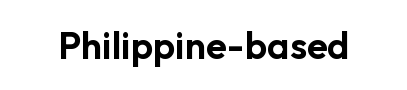
Q: Is the text italic (slanted)? A: No, it is upright.
Q: Is the typeface a serif or a sans-serif typeface? A: Sans-serif.
Q: Is the text underlined? A: No.
Q: Is the spacing between letters normal or unusually wide? A: Normal.
Q: Width (condensed, normal, or wide)? A: Normal.
Q: Stroke contrast? A: Low.
Q: x-height? A: Medium.
Q: Monospaced? A: No.
